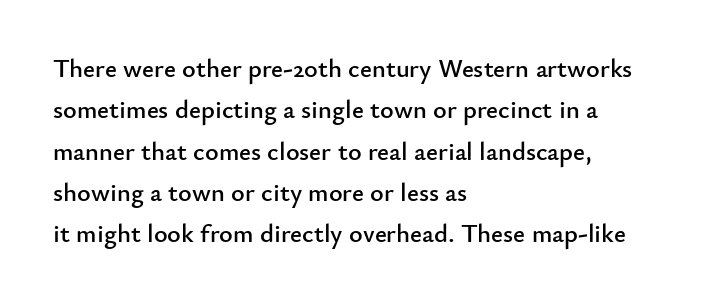
Honestly, there is no underline to notice here at all. Nothing unusual about the tracking: characters are spaced as the font intends. These lines stack with their left ends in a neat column. Posture: vertical. Normally led — the rows are evenly, conventionally spaced.
